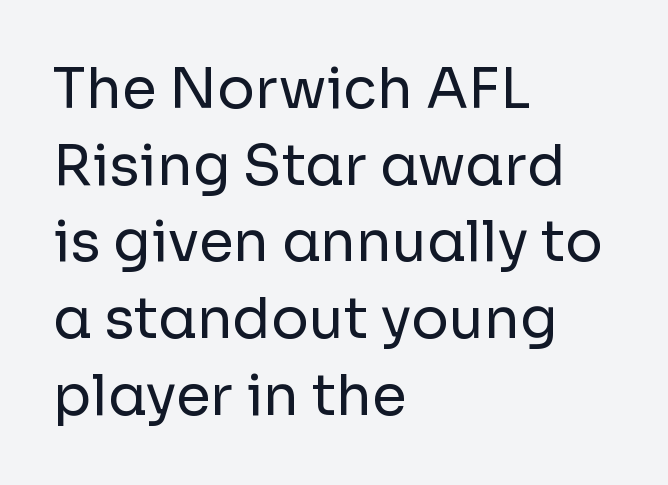
{"serif": "no", "italic": "no", "bold": "no", "weight": "regular", "width": "normal", "stroke_contrast": "low", "x_height": "medium", "monospaced": "no", "underline": "no", "align": "left", "line_spacing": "normal", "line_spacing_ratio": 1.37, "letter_spacing": "normal", "letter_spacing_em": 0.0, "glyph_px": 56}
